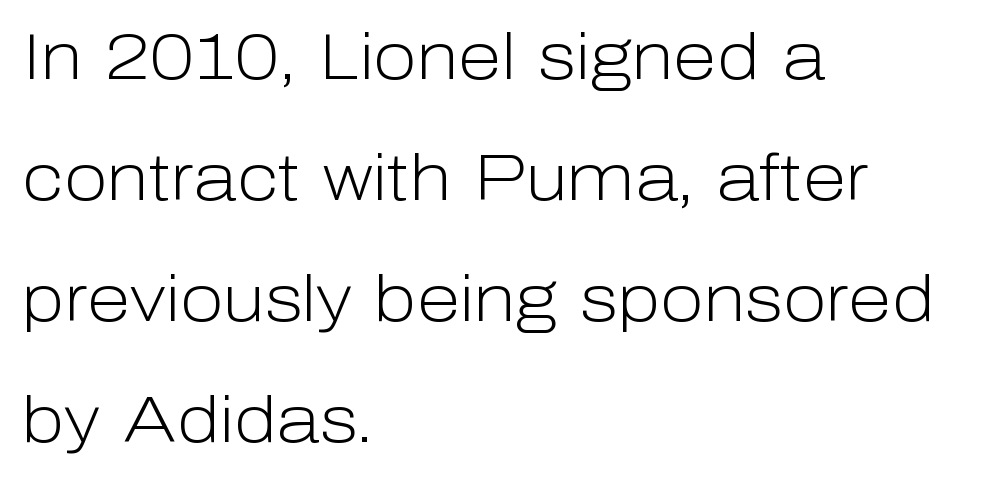
The space beneath each line is pristine and unruled. Is this a fixed-width face? No — the glyphs have proportional, varying widths. This sample uses a sans-serif face. This is not heavy type; no bold has been used. One-word summary of the alignment: left.
